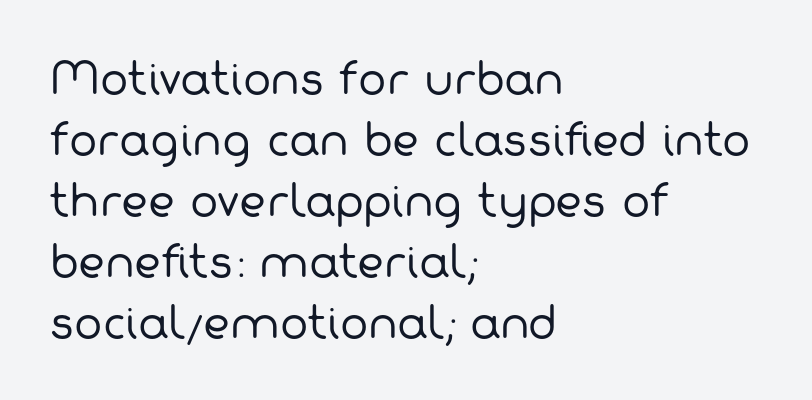
{"serif": "no", "bold": "no", "weight": "regular", "width": "normal", "stroke_contrast": "low", "x_height": "medium", "monospaced": "no", "underline": "no", "align": "left", "line_spacing": "normal", "line_spacing_ratio": 1.45, "letter_spacing": "normal", "letter_spacing_em": 0.0, "glyph_px": 42}
